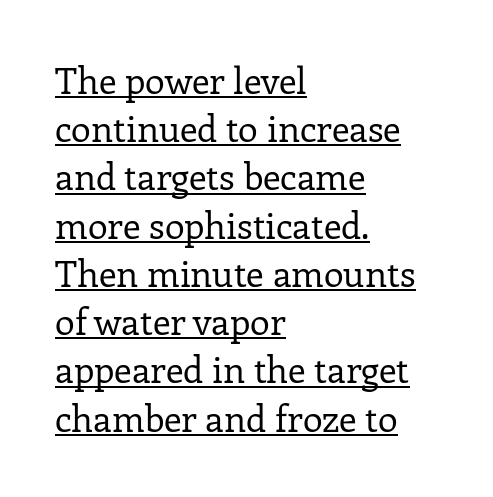
Each letter keeps its own natural width here, so spacing adapts to shape. Is the letter spacing exaggerated? No — it looks like the ordinary default. The face used here is seriffed, in the tradition of book romans. Summary of weight: not heavy and not bold. A continuous stroke trails under the words, as in a hyperlink.
